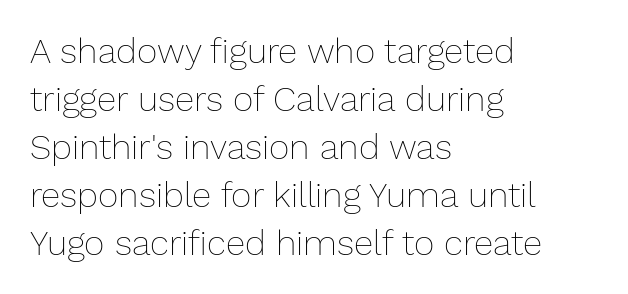
Weight: in the light-to-regular range. Quick note: interline space is typical. Think of a printed novel: that variable character pitch is what you see here. The font's upright variant was chosen for this text. These lines are set flush left with a ragged right edge.
